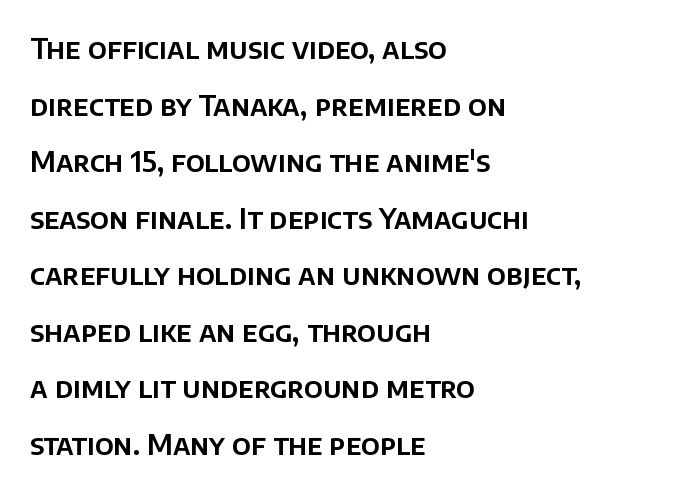
Q: Is the text italic (slanted)? A: No, it is upright.
Q: Is the typeface a serif or a sans-serif typeface? A: Sans-serif.
Q: Is the text underlined? A: No.
Q: How is the paragraph aligned? A: Left-aligned.
Q: Is the spacing between letters normal or unusually wide? A: Normal.
Q: Is the spacing between lines tight, normal or loose? A: Loose.
Q: Width (condensed, normal, or wide)? A: Normal.
Q: Stroke contrast? A: Low.
Q: x-height? A: Large.
Q: Monospaced? A: No.
